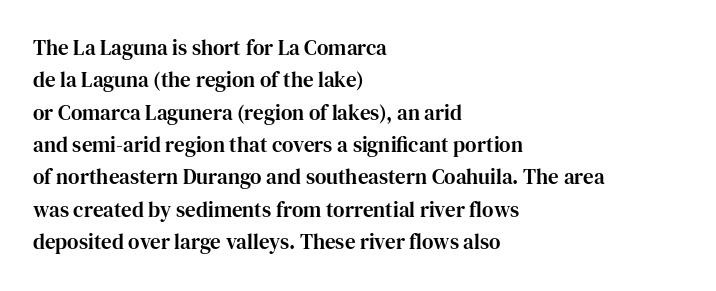
{"italic": "no", "underline": "no", "align": "left", "line_spacing": "normal", "line_spacing_ratio": 1.54, "letter_spacing": "normal", "letter_spacing_em": 0.0, "glyph_px": 21}
